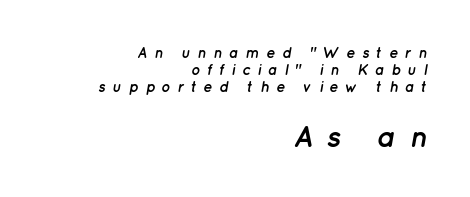
The image shows 30 px semibold type, italic (leaning right); set right-aligned, tight line spacing (1.13x), unusually wide letter spacing (+0.45 em), not underlined; the second (bottom) block is 2.0x larger; low stroke contrast and a medium x-height.
